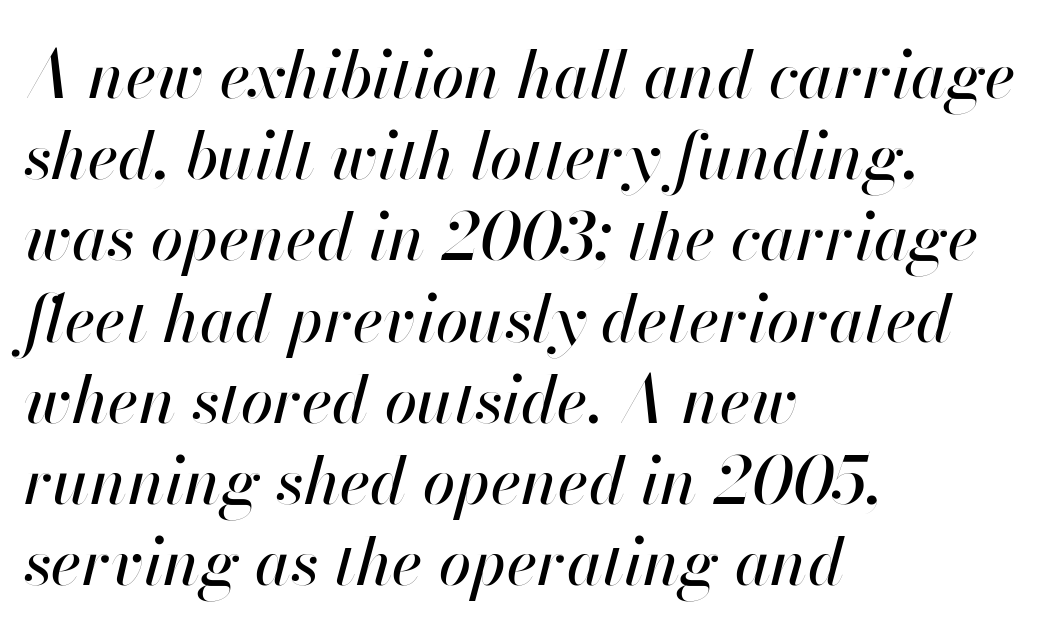
Words appear dense and cohesive because spacing is normal. The rag falls on the right side of this text block. Horizontal bands of white between lines are of average thickness. Glance below the letters and you will spot only blank space. Is this a fixed-width face? No — the glyphs have proportional, varying widths. It's the slanting kind of type.
